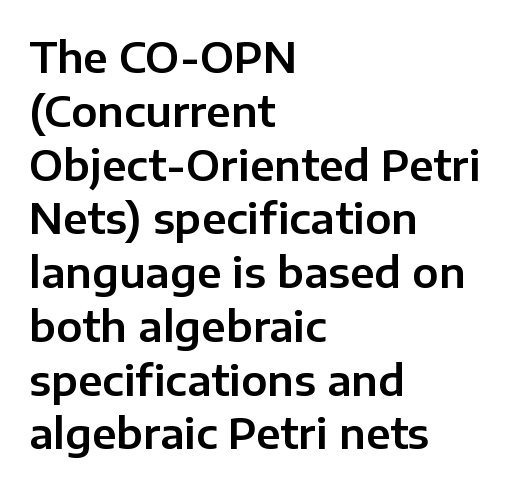
{"serif": "no", "italic": "no", "width": "normal", "stroke_contrast": "low", "x_height": "medium", "monospaced": "no", "underline": "no", "align": "left", "line_spacing": "normal", "line_spacing_ratio": 1.28, "letter_spacing": "normal", "letter_spacing_em": 0.0, "glyph_px": 42}
